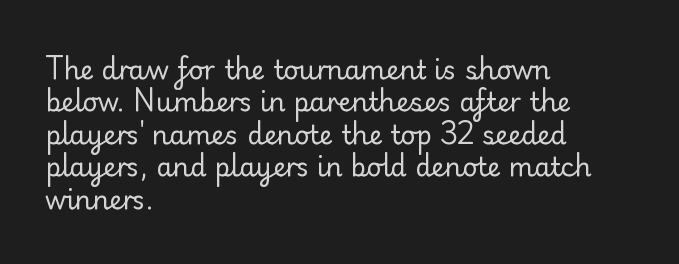
The image shows 26 px text type, upright; set left-aligned, normal line spacing (1.25x), normal letter spacing, not underlined.
